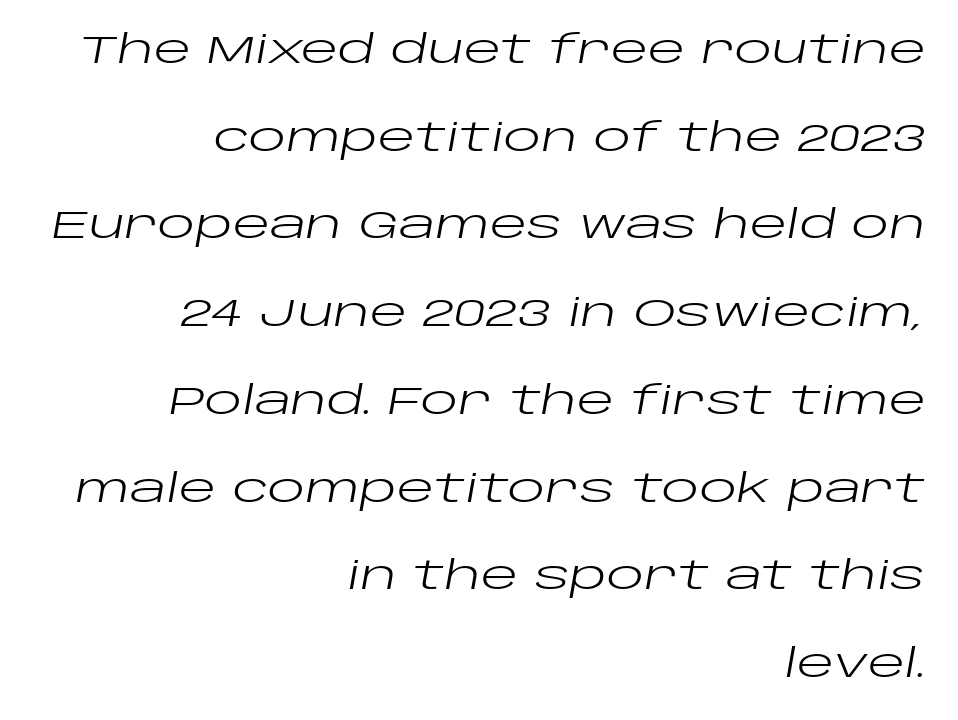
The image shows 39 px regular-weight, wide type, italic (leaning right); set right-aligned, loose line spacing (2.25x), normal letter spacing, not underlined; low stroke contrast and a large x-height.
